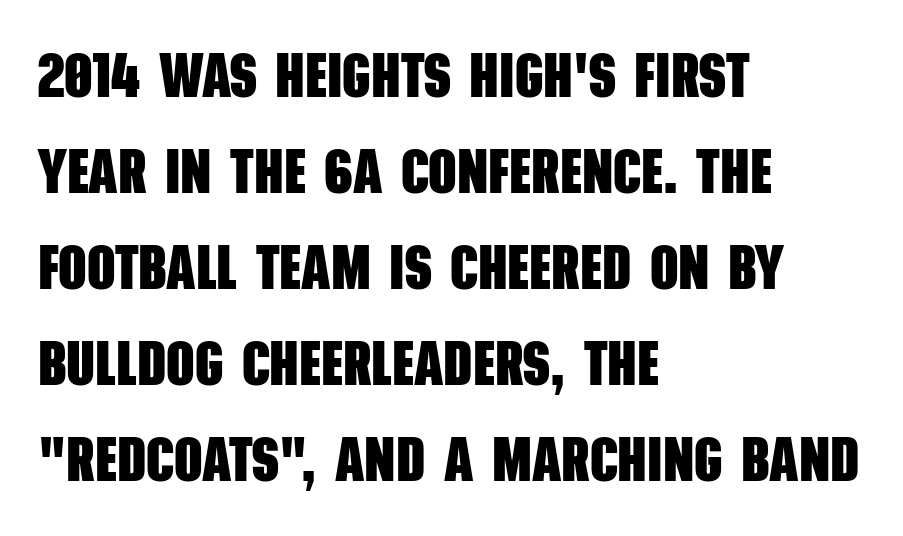
This rendering leaves character spacing at its baseline value. Classification — sans serif. The rendering uses a moderate line-height, typical for paragraphs. The face used here is proportionally spaced, like ordinary book or web type. Horizontally, the lines are justified to the leading edge only.
